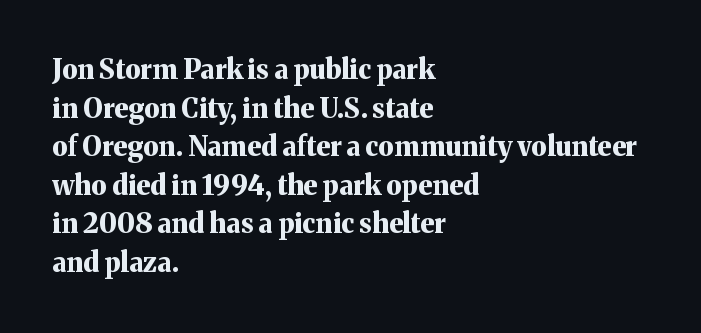
Q: Is the text bold? A: Yes.
Q: Is the text italic (slanted)? A: No, it is upright.
Q: Is the text underlined? A: No.
Q: How is the paragraph aligned? A: Left-aligned.
Q: Is the spacing between letters normal or unusually wide? A: Normal.
Q: Is the spacing between lines tight, normal or loose? A: Normal.
